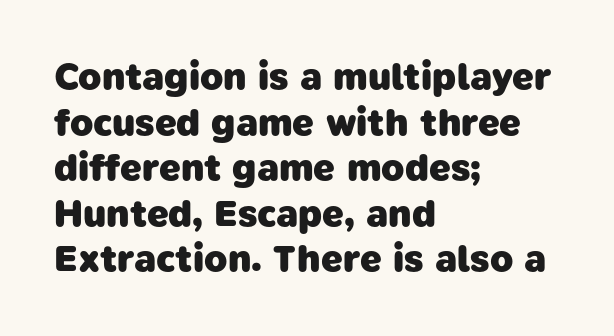
Q: Is the text bold? A: Yes.
Q: Is the typeface a serif or a sans-serif typeface? A: Sans-serif.
Q: Is the text underlined? A: No.
Q: How is the paragraph aligned? A: Left-aligned.
Q: Is the spacing between letters normal or unusually wide? A: Normal.
Q: Width (condensed, normal, or wide)? A: Normal.
Q: Stroke contrast? A: Low.
Q: x-height? A: Medium.
Q: Monospaced? A: No.
